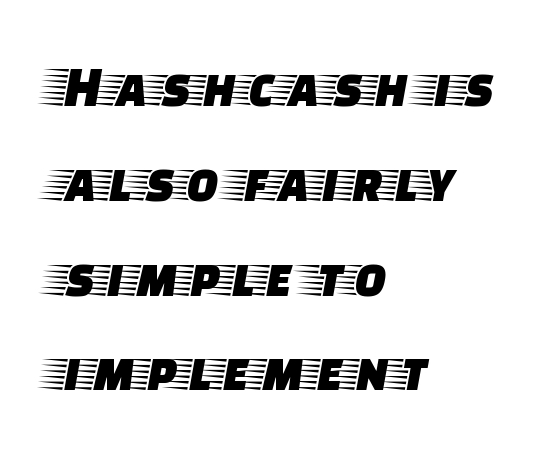
Q: Is the text italic (slanted)? A: Yes.
Q: Is the typeface a serif or a sans-serif typeface? A: Serif.
Q: Is the text underlined? A: No.
Q: How is the paragraph aligned? A: Left-aligned.
Q: Is the spacing between letters normal or unusually wide? A: Normal.
Q: Is the spacing between lines tight, normal or loose? A: Normal.
Q: Width (condensed, normal, or wide)? A: Wide.
Q: Stroke contrast? A: Low.
Q: x-height? A: Large.
Q: Monospaced? A: No.
